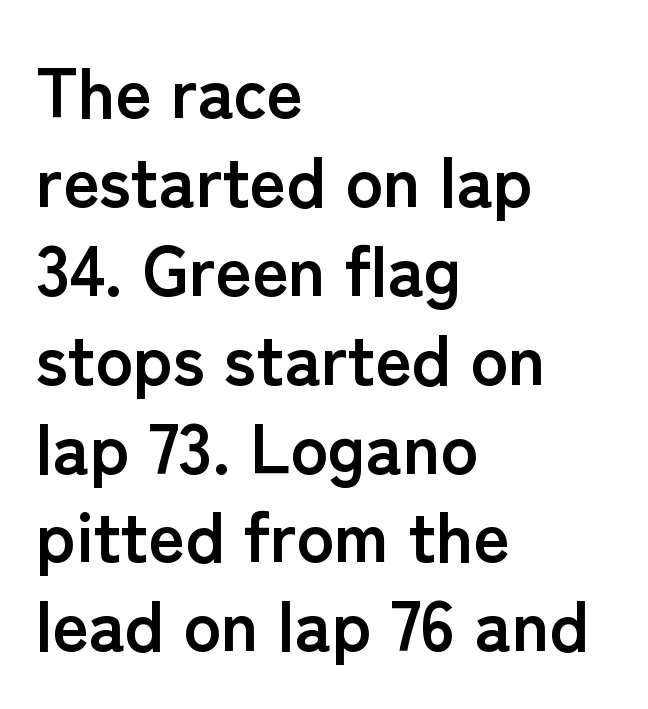
{"serif": "no", "italic": "no", "bold": "yes", "weight": "semibold", "width": "normal", "stroke_contrast": "low", "x_height": "medium", "monospaced": "no", "underline": "no", "align": "left", "line_spacing": "normal", "line_spacing_ratio": 1.27, "letter_spacing": "normal", "letter_spacing_em": 0.0, "glyph_px": 70}
